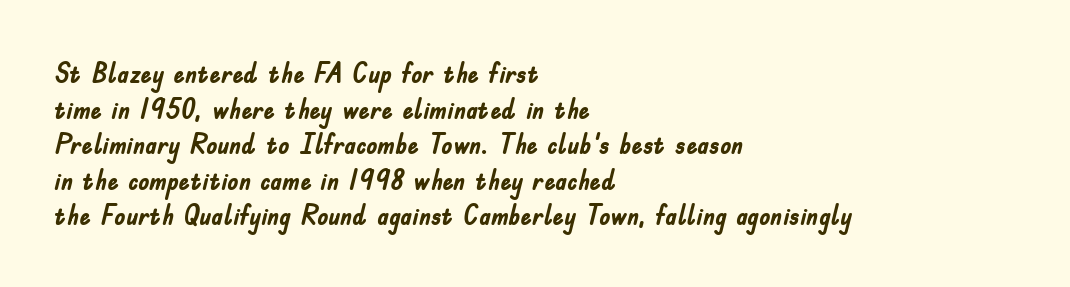
A typesetter would call this zero additional tracking. One-word summary of the alignment: left. Each letter's strokes conclude bluntly, with no projecting serifs.
